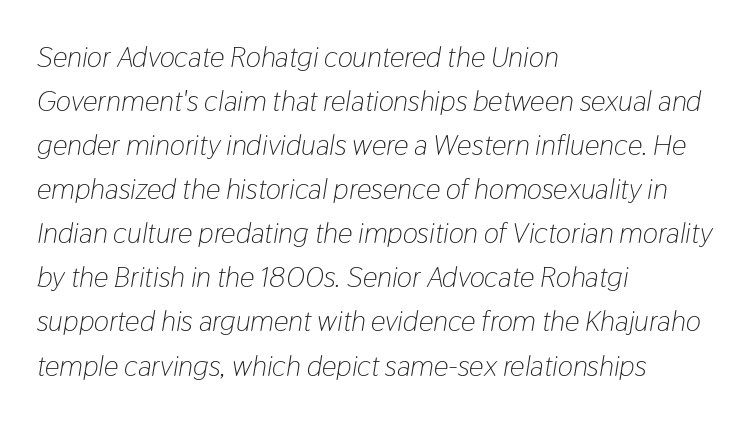
{"italic": "yes", "lean": "right", "slant_degrees": 9, "bold": "no", "weight": "light", "width": "condensed", "stroke_contrast": "low", "x_height": "medium", "monospaced": "no", "underline": "no", "align": "left", "line_spacing": "normal", "line_spacing_ratio": 1.52, "letter_spacing": "normal", "letter_spacing_em": 0.0, "glyph_px": 29}
